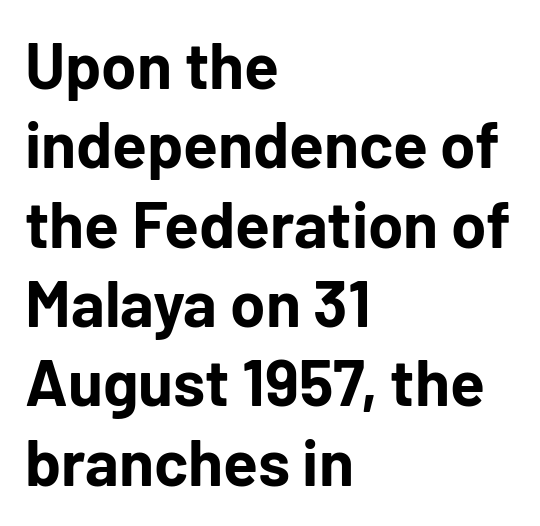
Q: Is the text bold? A: Yes.
Q: Is the text italic (slanted)? A: No, it is upright.
Q: Is the typeface a serif or a sans-serif typeface? A: Sans-serif.
Q: Is the text underlined? A: No.
Q: How is the paragraph aligned? A: Left-aligned.
Q: Is the spacing between letters normal or unusually wide? A: Normal.
Q: Width (condensed, normal, or wide)? A: Normal.
Q: Stroke contrast? A: Low.
Q: x-height? A: Medium.
Q: Monospaced? A: No.
